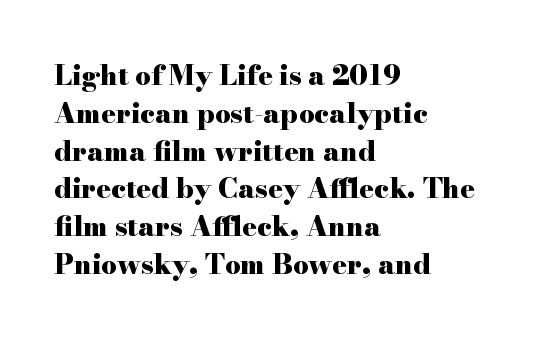
Q: Is the text bold? A: Yes.
Q: Is the text italic (slanted)? A: No, it is upright.
Q: Is the text underlined? A: No.
Q: How is the paragraph aligned? A: Left-aligned.
Q: Is the spacing between letters normal or unusually wide? A: Normal.
Q: Is the spacing between lines tight, normal or loose? A: Normal.
